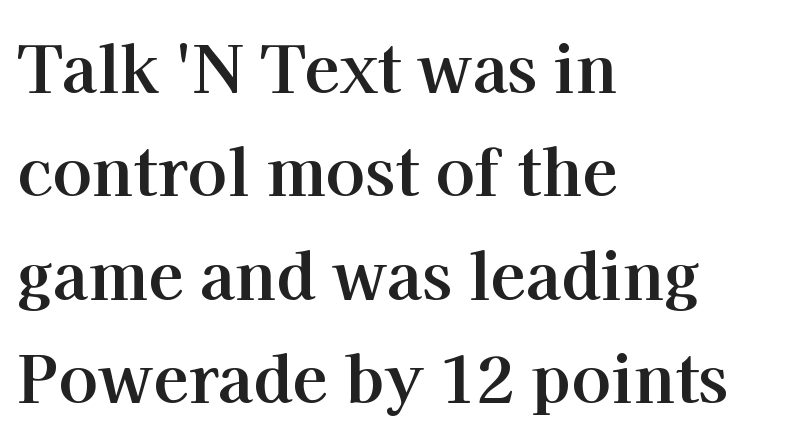
{"serif": "yes", "italic": "no", "bold": "yes", "weight": "bold", "width": "normal", "stroke_contrast": "high", "x_height": "medium", "monospaced": "no", "underline": "no", "align": "left", "line_spacing": "normal", "line_spacing_ratio": 1.59, "letter_spacing": "normal", "letter_spacing_em": 0.0, "glyph_px": 65}
